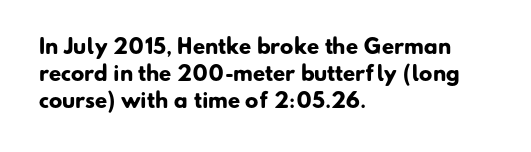
{"bold": "yes", "underline": "no", "align": "left", "line_spacing": "normal", "line_spacing_ratio": 1.35, "letter_spacing": "normal", "letter_spacing_em": 0.0, "glyph_px": 20}
